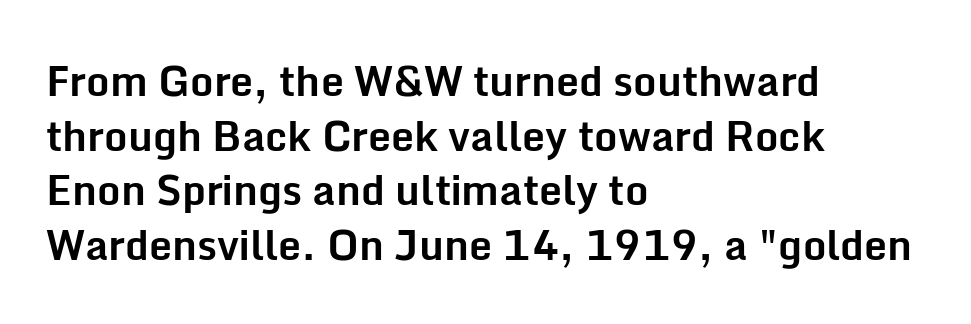
{"serif": "no", "italic": "no", "bold": "yes", "weight": "bold", "width": "normal", "stroke_contrast": "low", "x_height": "medium", "monospaced": "no", "underline": "no", "align": "left", "line_spacing": "normal", "line_spacing_ratio": 1.33, "letter_spacing": "normal", "letter_spacing_em": 0.0, "glyph_px": 41}
